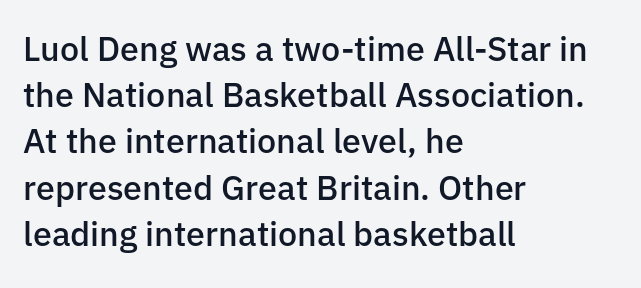
Q: Is the text bold? A: Semi-bold.
Q: Is the text italic (slanted)? A: No, it is upright.
Q: Is the typeface a serif or a sans-serif typeface? A: Sans-serif.
Q: Is the text underlined? A: No.
Q: How is the paragraph aligned? A: Left-aligned.
Q: Is the spacing between letters normal or unusually wide? A: Normal.
Q: Is the spacing between lines tight, normal or loose? A: Normal.
Q: Width (condensed, normal, or wide)? A: Normal.
Q: Stroke contrast? A: Low.
Q: x-height? A: Medium.
Q: Monospaced? A: No.
